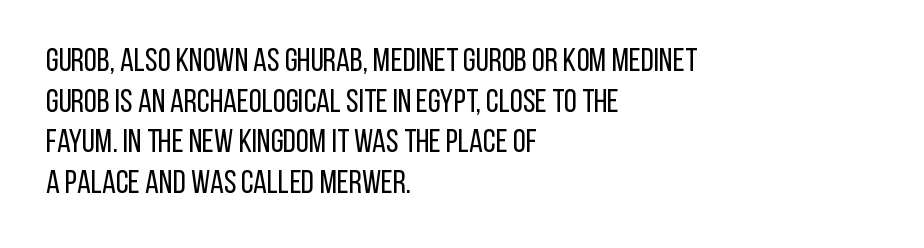
{"serif": "no", "italic": "no", "bold": "no", "weight": "regular", "width": "condensed", "stroke_contrast": "low", "x_height": "large", "monospaced": "no", "underline": "no", "align": "left", "line_spacing_ratio": 1.23, "letter_spacing": "normal", "letter_spacing_em": 0.0, "glyph_px": 33}
